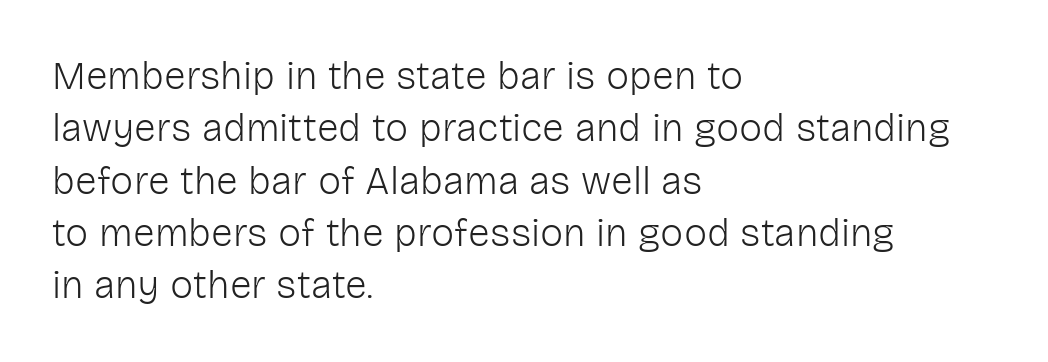
{"serif": "no", "italic": "no", "bold": "no", "weight": "light", "width": "normal", "stroke_contrast": "low", "x_height": "medium", "monospaced": "no", "underline": "no", "align": "left", "line_spacing": "normal", "line_spacing_ratio": 1.34, "letter_spacing": "normal", "letter_spacing_em": 0.0, "glyph_px": 39}
